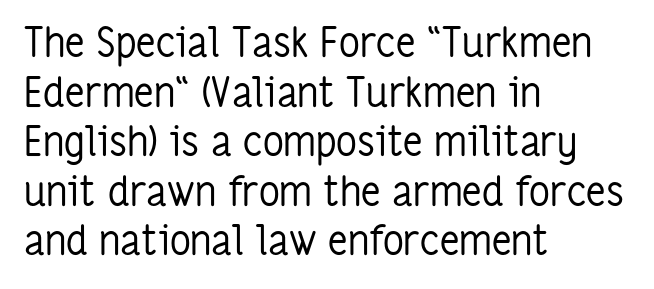
A quiet, ordinary-to-light weight characterises the typeface. Regarding serifs, this sample does without them. The rendering keeps characters at their native spacing. The area under the type is left untouched. Caption: multi-line text, flush left, ragged right.
